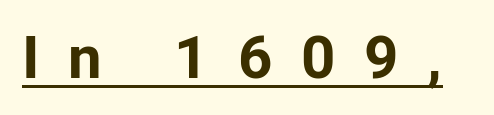
A full-strength bold gives these letters their thick strokes. This is roman type, the default non-slanted kind. In designer terms, the underline attribute is active on this setting. Characters follow at a spacing far wider than the type designer built in. Look at the bottom of the vertical strokes: they stop flat, with no serifs. The face used here is proportionally spaced, like ordinary book or web type.
